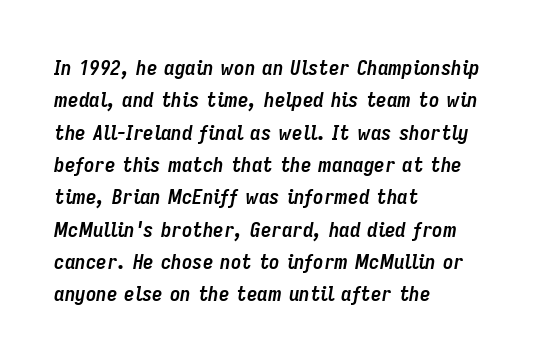
Students, this is bold: see how much ink each stroke carries. Is the letter spacing exaggerated? No — it looks like the ordinary default. Horizontal alignment here is leftward, the default for most running prose. The face used here has a pronounced slope to its letters. Honestly, there is no underline to notice here at all. Rows of type keep a routine distance in the vertical direction.
